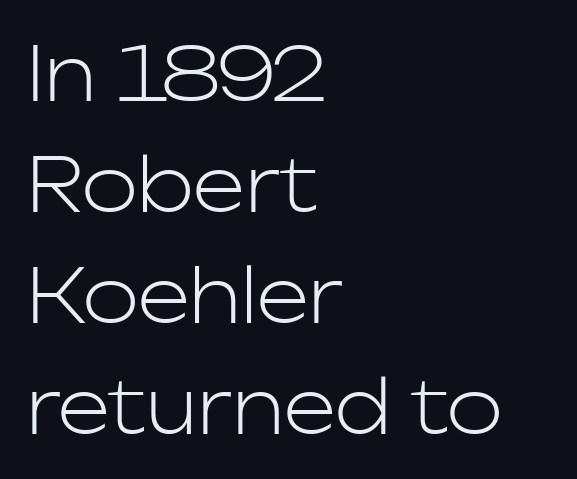
{"serif": "no", "italic": "no", "bold": "no", "weight": "light", "width": "normal", "stroke_contrast": "low", "x_height": "medium", "monospaced": "no", "underline": "no", "align": "left", "line_spacing": "normal", "line_spacing_ratio": 1.48, "letter_spacing": "normal", "letter_spacing_em": 0.0, "glyph_px": 75}
